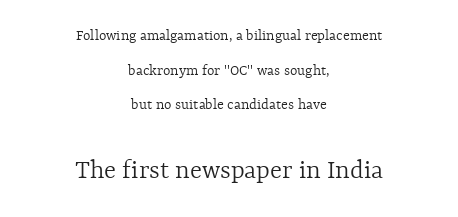
{"italic": "no", "bold": "no", "weight": "light", "width": "normal", "x_height": "medium", "monospaced": "no", "underline": "no", "align": "center", "line_spacing": "loose", "line_spacing_ratio": 2.16, "letter_spacing": "normal", "letter_spacing_em": 0.0, "larger_block": "second", "size_ratio": 1.75, "glyph_px": 28}
